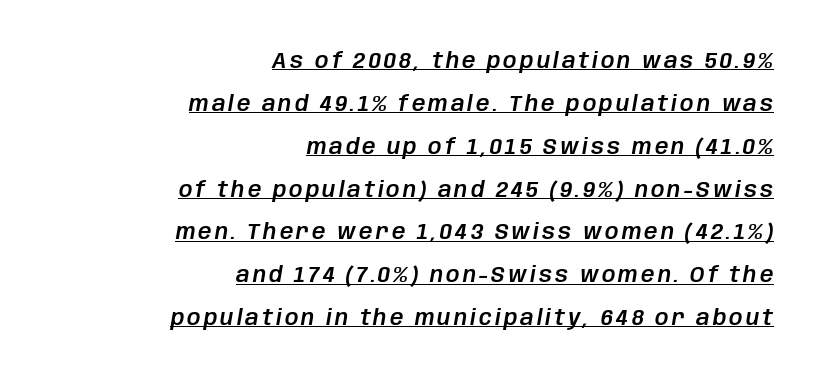
Q: Is the text italic (slanted)? A: Yes, it leans right by about 10 degrees.
Q: Is the text underlined? A: Yes.
Q: How is the paragraph aligned? A: Right-aligned.
Q: Is the spacing between lines tight, normal or loose? A: Loose.
